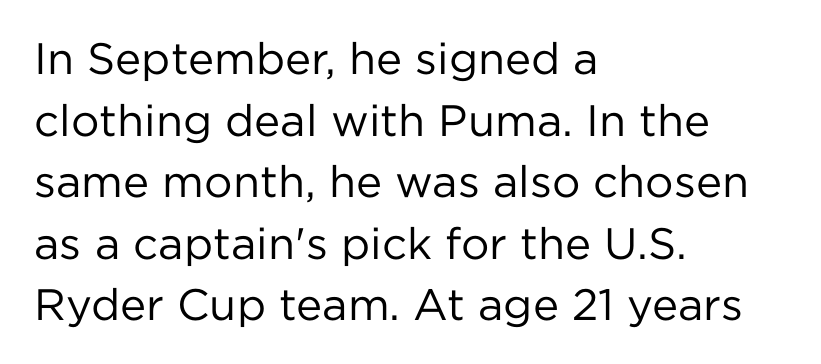
The line texture is even and compact thanks to regular tracking. Ink coverage per letter is moderate at most. This sample keeps an unexceptional amount of space between lines. Type style note: lacks serifs. Line beginnings align vertically; line endings do not.
